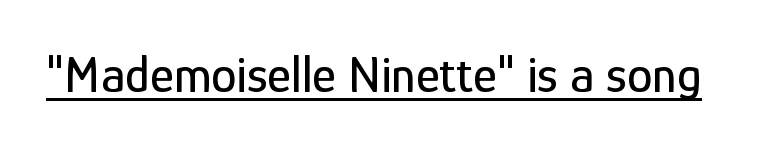
{"serif": "no", "italic": "no", "width": "condensed", "stroke_contrast": "low", "x_height": "medium", "monospaced": "no", "underline": "yes", "letter_spacing": "normal", "letter_spacing_em": 0.0, "glyph_px": 51}
